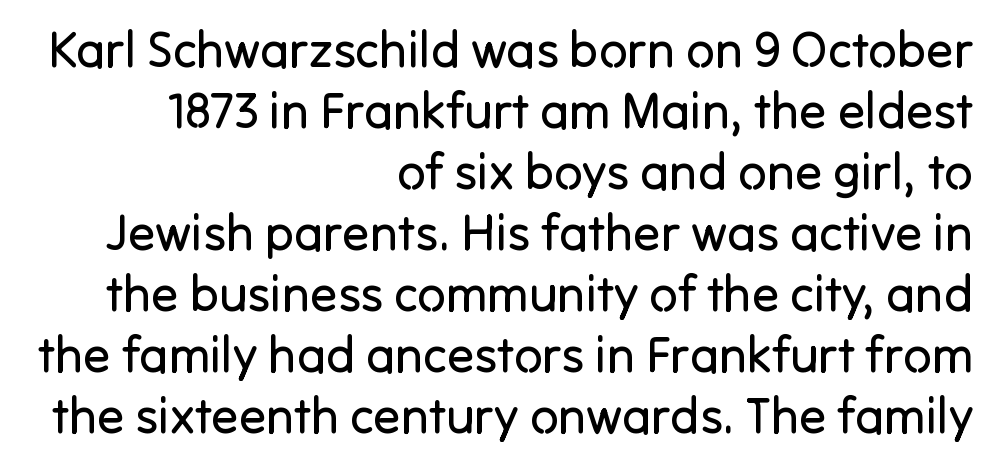
The image shows 50 px regular-weight sans-serif type, upright; set right-aligned, line spacing 1.22x, normal letter spacing, not underlined; low stroke contrast and a medium x-height.
